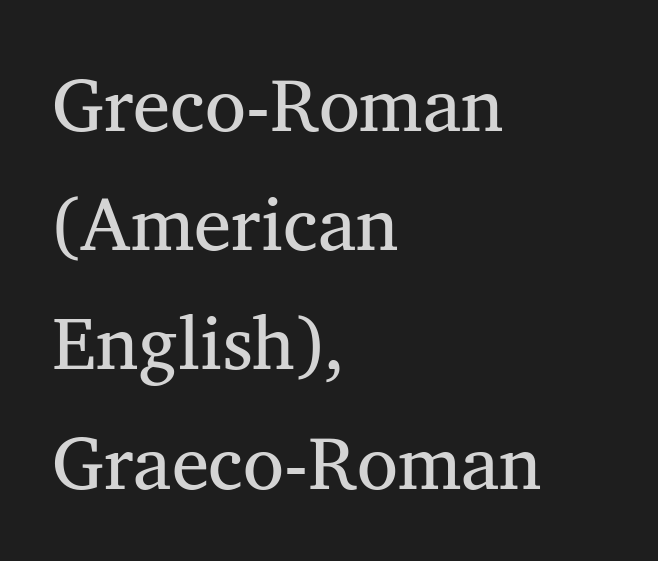
The tracking reads as untouched default to a designer's eye. Notice how the passage keeps a crisp vertical edge on the left only. Normally led — the rows are evenly, conventionally spaced. Ascenders rise straight up at ninety degrees. Looks like regular typesetting: each glyph gets only the width it needs. Anything drawn beneath the words? Only blank space.
